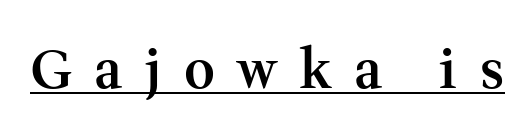
Note the varied advance widths — an 'i' is clearly narrower than an 'm'. Slightly chunky letters — semibold, I'd say, not full bold. These lines were composed using upright roman letters. The tracking jumps out immediately: characters are airy and widely separated. The letters carry serifs — small finishing strokes at the ends of their stems.
